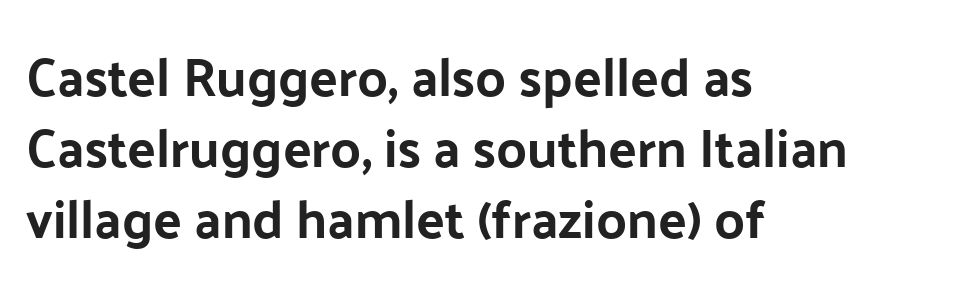
Varying glyph widths throughout — classic text-font behaviour. Glance below the letters and you will spot only blank space. The passage is arranged the way most books set body copy — flush left. This is the regular roman posture of the typeface. To sum up the face: it is a sans, with no serifs. What's the leading like? Ordinary, nothing unusual.
